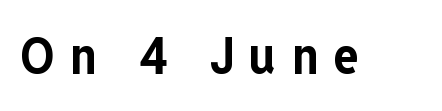
Q: Is the text bold? A: Yes.
Q: Is the text italic (slanted)? A: No, it is upright.
Q: Is the typeface a serif or a sans-serif typeface? A: Sans-serif.
Q: Is the text underlined? A: No.
Q: Is the spacing between letters normal or unusually wide? A: Unusually wide.
Q: Width (condensed, normal, or wide)? A: Condensed.
Q: Stroke contrast? A: Low.
Q: x-height? A: Medium.
Q: Monospaced? A: No.
